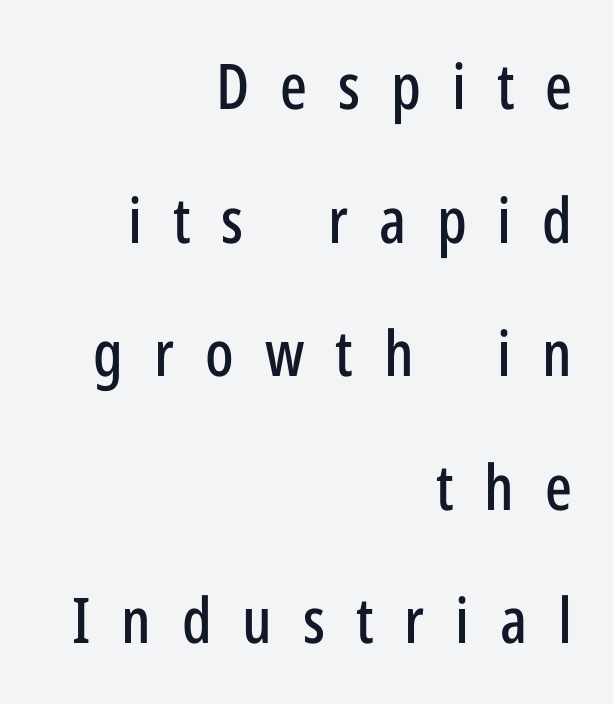
{"serif": "no", "italic": "no", "width": "condensed", "stroke_contrast": "low", "x_height": "medium", "monospaced": "no", "underline": "no", "align": "right", "line_spacing": "loose", "line_spacing_ratio": 2.12, "letter_spacing": "wide", "letter_spacing_em": 0.49, "glyph_px": 63}
